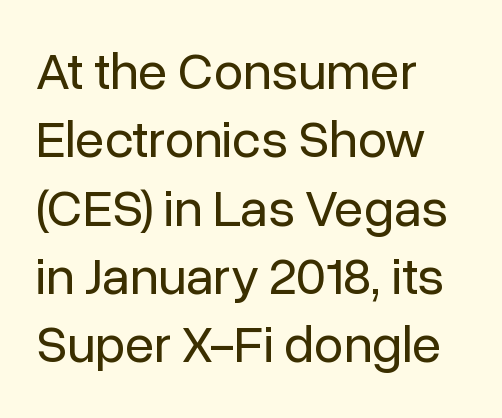
Unlike italic type, these characters show no tilt at all. Nope, no serifs anywhere on these letters. The space directly below the letters is spotless. Spacing verdict: proportional, widths tailored to each character.
